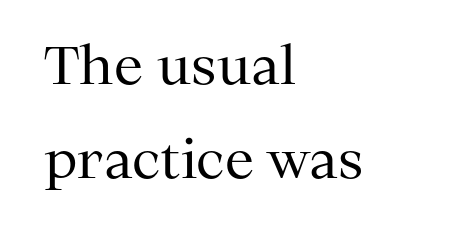
The image shows 52 px regular-weight serif type, upright; set left-aligned, line spacing 1.81x, normal letter spacing, not underlined; medium stroke contrast and a medium x-height.
